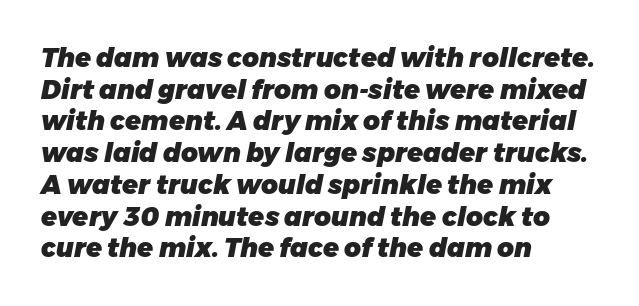
The image shows 26 px bold type, italic (leaning right); set left-aligned, line spacing 1.22x, normal letter spacing, not underlined.
